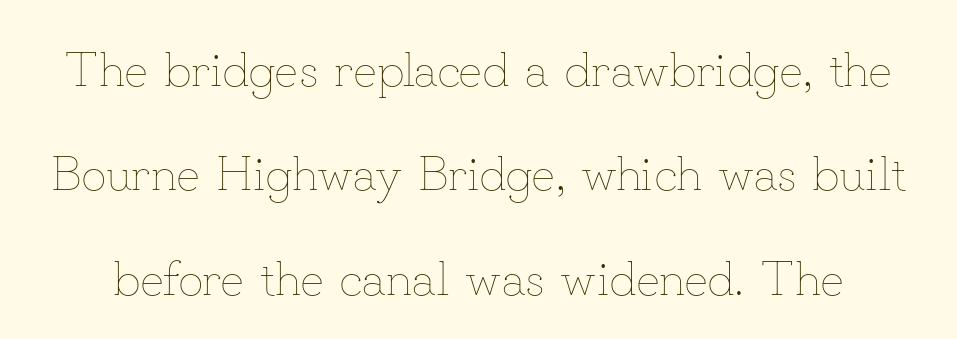
The image shows 49 px thin type, upright; set loose line spacing (2.13x), normal letter spacing, not underlined; low stroke contrast and a small x-height.
